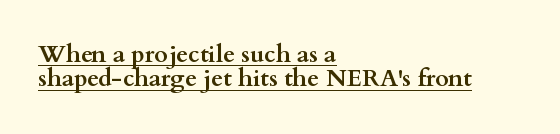
Bold? Absolutely — the strokes are thick and heavy. Leading is clearly below the norm, producing a dense column. A classic flush-left, rag-right setting is used for this passage. The lettering stays uniformly vertical, giving the passage a roman look. Caption: lettering with a line underneath. A typesetter would call this zero additional tracking.
